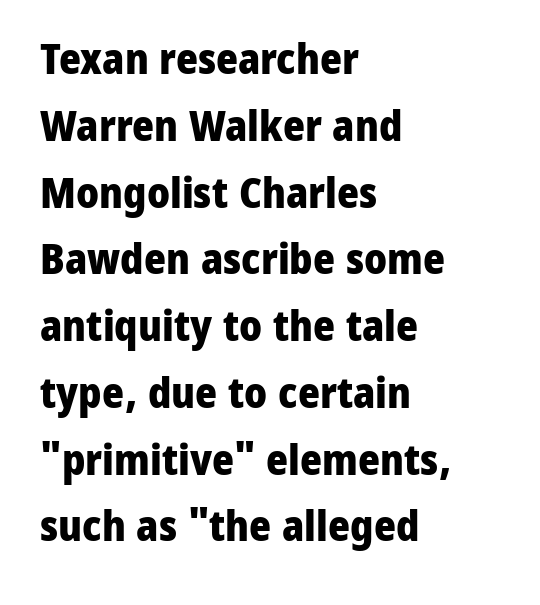
{"serif": "no", "italic": "no", "bold": "yes", "weight": "heavy", "width": "normal", "stroke_contrast": "low", "x_height": "medium", "monospaced": "no", "underline": "no", "align": "left", "line_spacing": "normal", "line_spacing_ratio": 1.59, "letter_spacing": "normal", "letter_spacing_em": 0.0, "glyph_px": 42}
